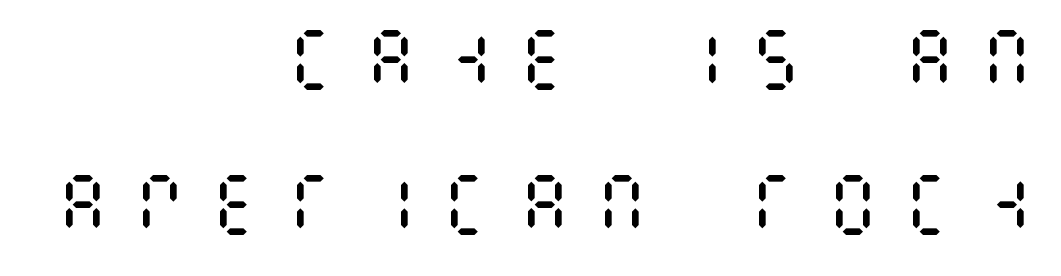
Q: Is the text bold? A: No.
Q: Is the text italic (slanted)? A: No, it is upright.
Q: Is the text underlined? A: No.
Q: How is the paragraph aligned? A: Right-aligned.
Q: Is the spacing between letters normal or unusually wide? A: Unusually wide.
Q: Is the spacing between lines tight, normal or loose? A: Loose.
Q: Width (condensed, normal, or wide)? A: Condensed.
Q: Stroke contrast? A: Medium.
Q: x-height? A: Large.
